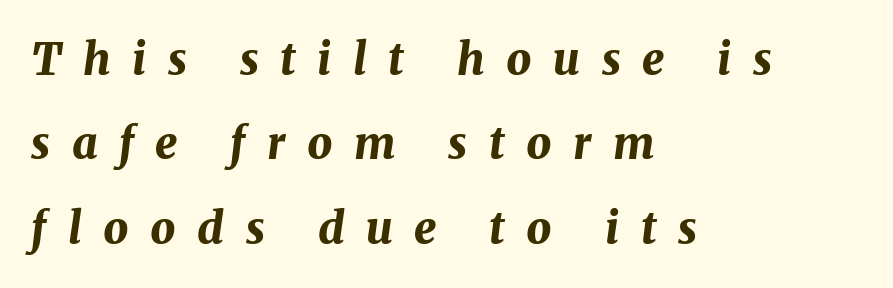
Weight check: bold — yes, fully. Loosely led — the rows are spread out. Note the varied advance widths — an 'i' is clearly narrower than an 'm'. The passage is arranged the way most books set body copy — flush left.
